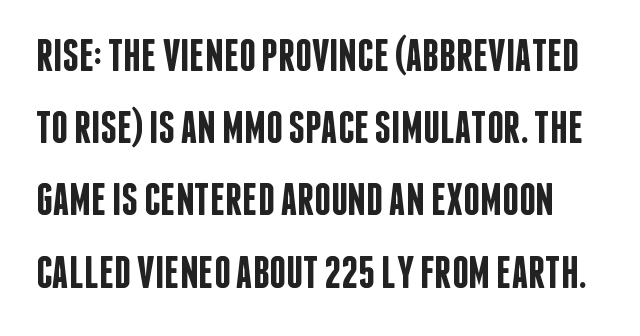
The image shows 46 px semibold, condensed sans-serif type, upright; set normal line spacing (1.57x), normal letter spacing, not underlined; low stroke contrast and a large x-height.
